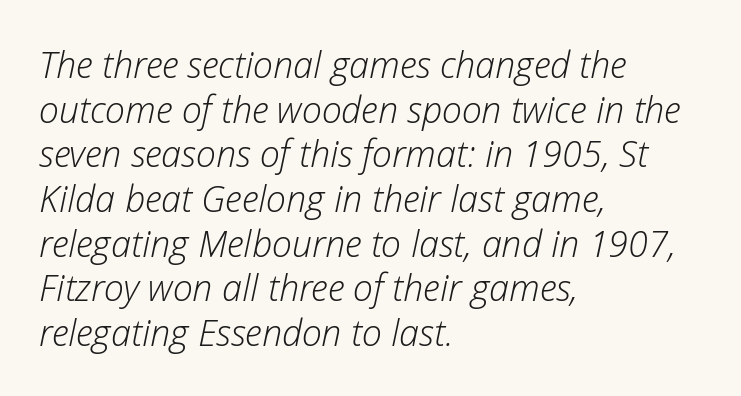
Decoration check: the copy has no underline. Characters are canted at an angle relative to the baseline's perpendicular. Default kerning and tracking; the words read as compact shapes. These glyphs show unthickened strokes, regular width or finer.
